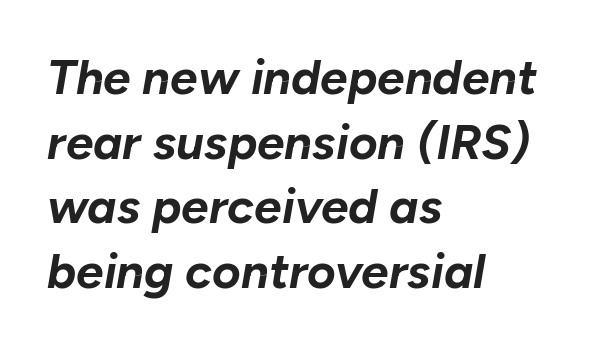
This sample uses an oblique cut, with every glyph tilted off the vertical. This block has exactly the height ordinary leading produces. Nothing unusual about the tracking: characters are spaced as the font intends. Does the weight exceed regular? Yes, all the way to bold. The paragraph shown leans on its left margin. Rule under the text: the space is simply empty.
